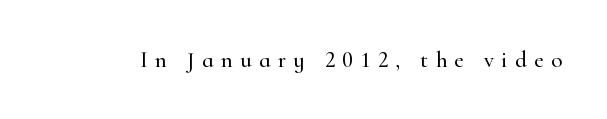
Does extra space separate the letters? Yes, quite a lot of it. Upright lettering throughout. The gap between lines stays unmarked.
